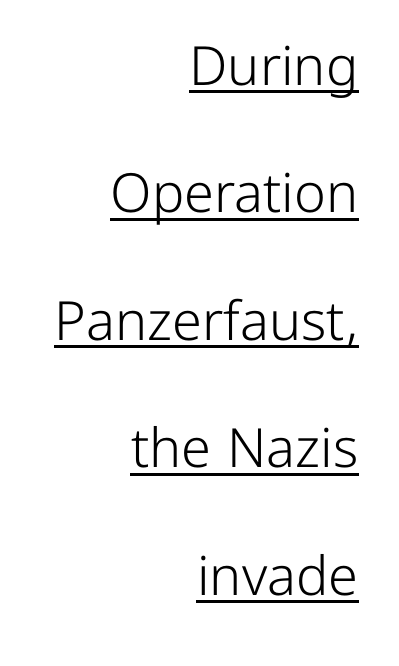
One-word summary of the alignment: right. The letters advance in unequal steps, a hallmark of proportional type. Baseline-to-baseline distance is far greater than the letter height. The type family on display is of the sans-serif kind. Standard letterfit; no display-style spreading of the glyphs. In designer terms, the underline attribute is active on this setting.
